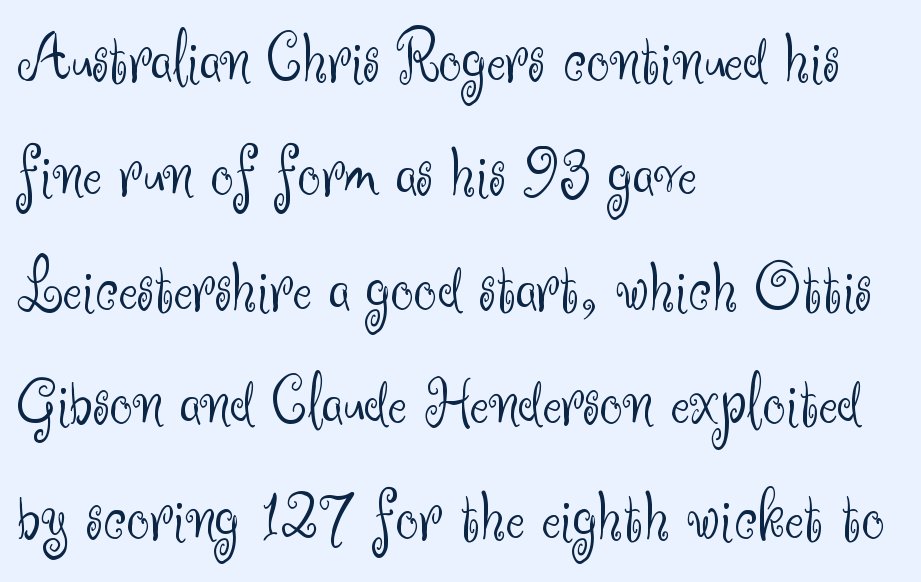
The image shows 72 px light sans-serif type, upright; set left-aligned, normal line spacing (1.59x), normal letter spacing, not underlined; medium stroke contrast and a small x-height.
